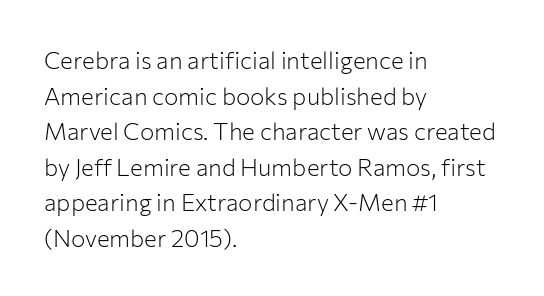
{"italic": "no", "bold": "no", "underline": "no", "align": "left", "line_spacing": "normal", "line_spacing_ratio": 1.48, "letter_spacing": "normal", "letter_spacing_em": 0.0, "glyph_px": 24}
